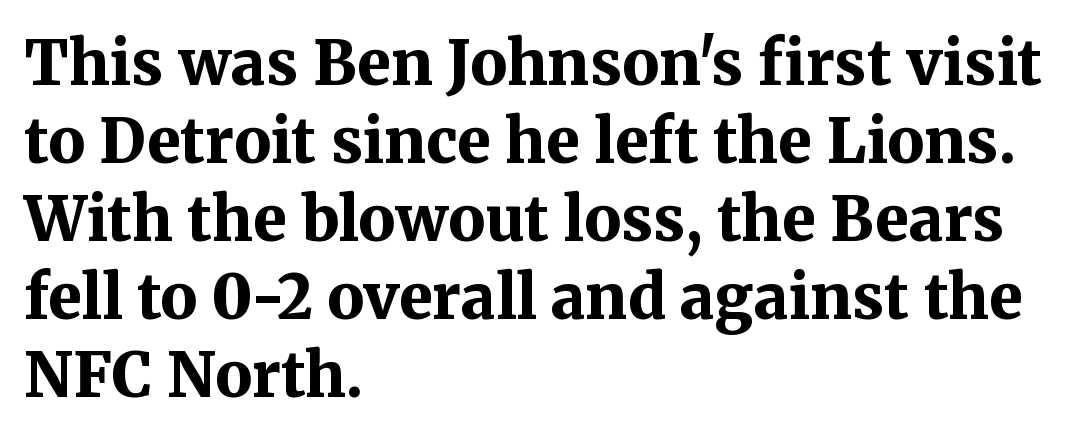
The image shows 61 px bold serif type, upright; set left-aligned, normal line spacing (1.28x), normal letter spacing, not underlined; medium stroke contrast and a medium x-height.
